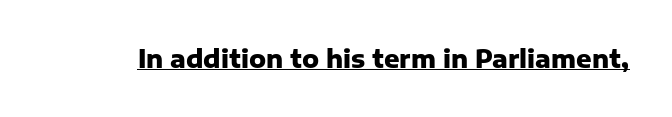
Q: Is the text bold? A: Yes.
Q: Is the text italic (slanted)? A: No, it is upright.
Q: Is the text underlined? A: Yes.
Q: Is the spacing between letters normal or unusually wide? A: Normal.
